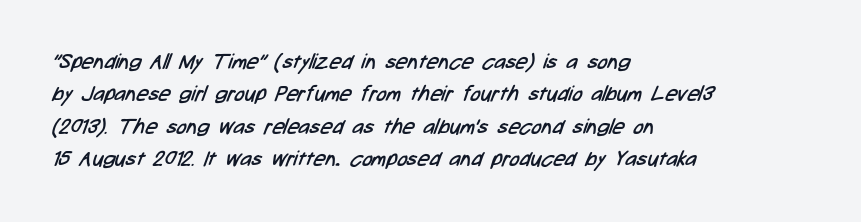
Check under the words: just untouched page. In terms of letterspacing, this is plain default setting. On a weight scale, this lands at 450 or below. The lines in this sample share a left origin and differ only in where they stop.
